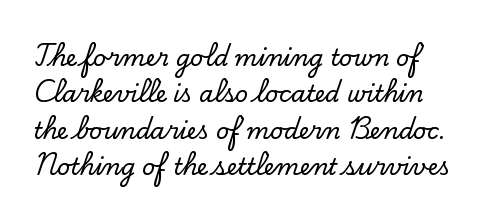
Vertically, the passage feels balanced, rows spaced as you'd expect. The letterforms sit shoulder to shoulder at normal distance. A bare baseline throughout the passage.
